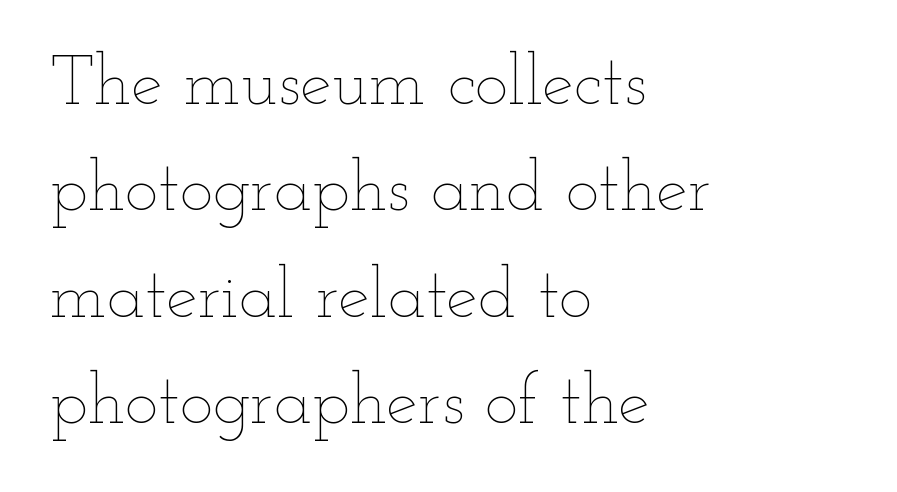
{"italic": "no", "bold": "no", "weight": "thin", "width": "wide", "stroke_contrast": "low", "x_height": "small", "monospaced": "no", "underline": "no", "align": "left", "line_spacing": "normal", "line_spacing_ratio": 1.5, "letter_spacing": "normal", "letter_spacing_em": 0.0, "glyph_px": 71}
